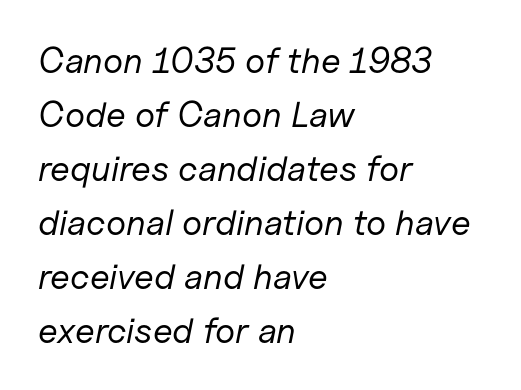
The image shows 36 px regular-weight type, italic (leaning right); set left-aligned, normal line spacing (1.5x), normal letter spacing, not underlined; low stroke contrast and a medium x-height.
